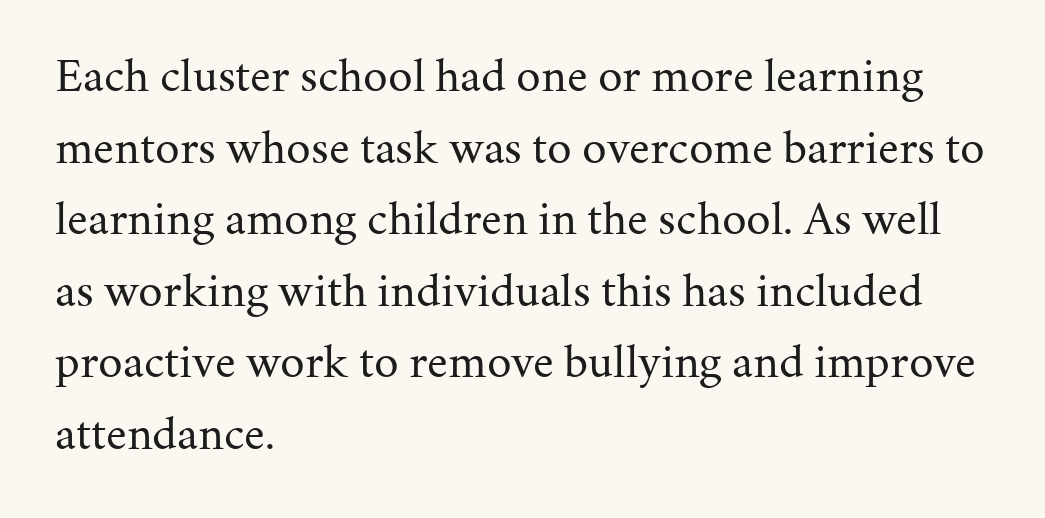
Q: Is the text bold? A: No.
Q: Is the text italic (slanted)? A: No, it is upright.
Q: Is the typeface a serif or a sans-serif typeface? A: Serif.
Q: Is the text underlined? A: No.
Q: How is the paragraph aligned? A: Left-aligned.
Q: Is the spacing between letters normal or unusually wide? A: Normal.
Q: Is the spacing between lines tight, normal or loose? A: Normal.
Q: Width (condensed, normal, or wide)? A: Normal.
Q: Stroke contrast? A: Medium.
Q: x-height? A: Medium.
Q: Monospaced? A: No.
